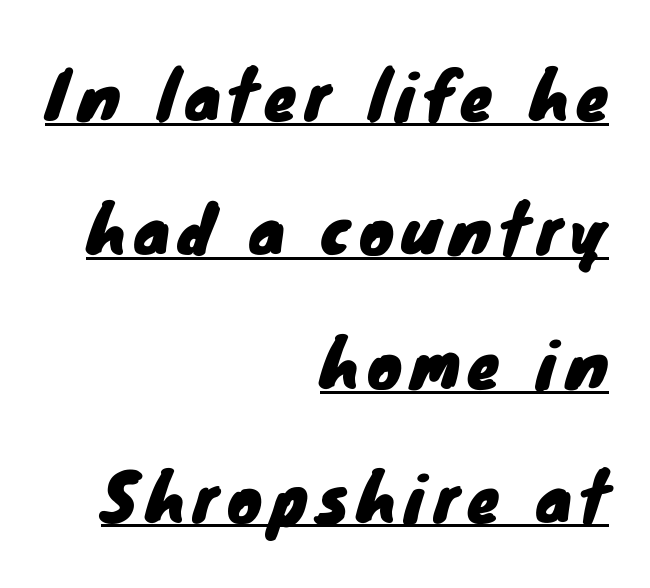
The image shows 65 px sans-serif type; set right-aligned, loose line spacing (2.06x), underlined; low stroke contrast and a small x-height.
